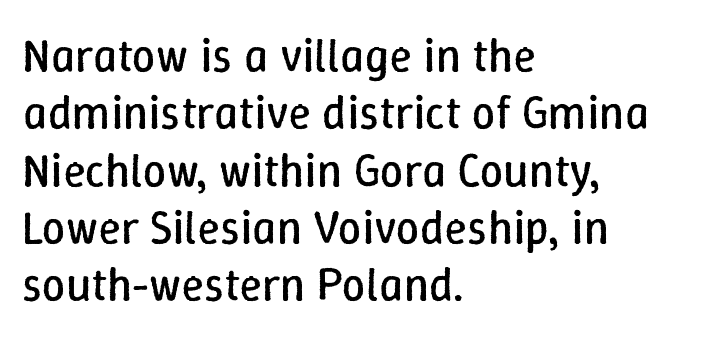
{"italic": "no", "bold": "no", "weight": "regular", "width": "normal", "stroke_contrast": "low", "x_height": "medium", "monospaced": "no", "underline": "no", "align": "left", "line_spacing_ratio": 1.22, "letter_spacing": "normal", "letter_spacing_em": 0.0, "glyph_px": 47}
